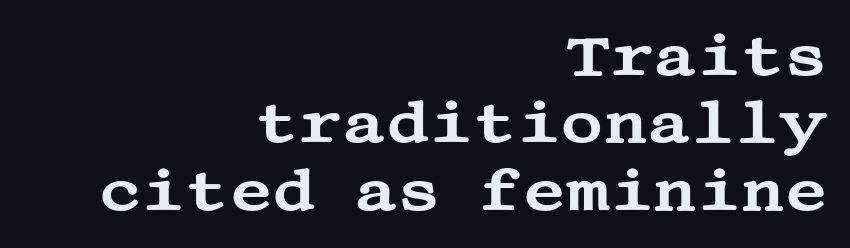
The image shows 59 px wide serif type, upright; set right-aligned, tight line spacing (1.14x), normal letter spacing, not underlined; medium stroke contrast and a large x-height.
